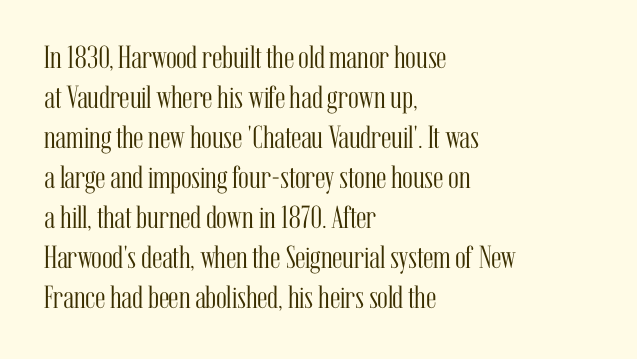
This sample has the flowing, uneven cadence of proportional lettering. One-word summary of the alignment: left. Letterform terminals end in serifs throughout the passage. Lines of text with bare space underneath. Does extra space separate the letters? No, they use regular spacing. No letter is thick-stroked: the sample isn't bold.
